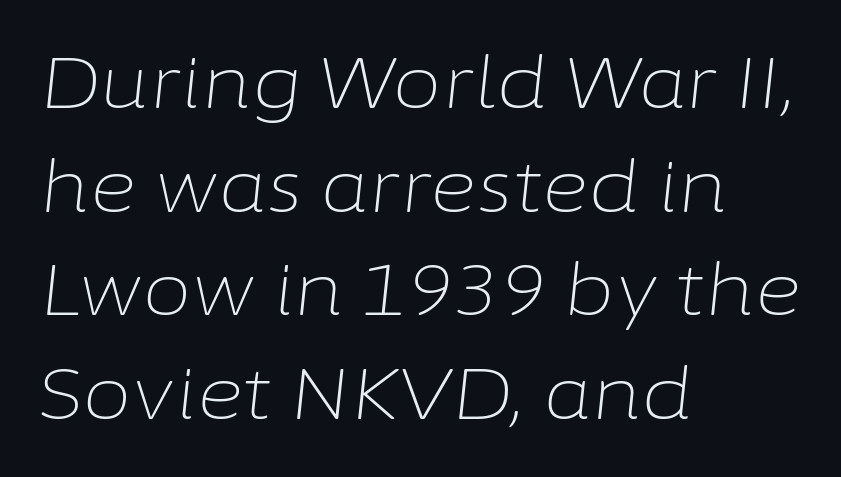
{"italic": "yes", "lean": "right", "slant_degrees": 6, "bold": "no", "weight": "light", "width": "normal", "stroke_contrast": "low", "x_height": "medium", "monospaced": "no", "underline": "no", "align": "left", "line_spacing": "normal", "line_spacing_ratio": 1.44, "letter_spacing": "normal", "letter_spacing_em": 0.0, "glyph_px": 72}
